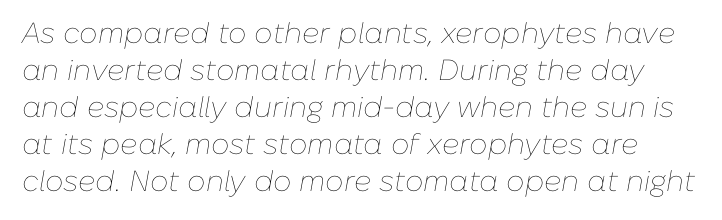
Q: Is the text bold? A: No.
Q: Is the text italic (slanted)? A: Yes, it leans right by about 10 degrees.
Q: Is the text underlined? A: No.
Q: Is the spacing between letters normal or unusually wide? A: Normal.
Q: Is the spacing between lines tight, normal or loose? A: Normal.
Q: Width (condensed, normal, or wide)? A: Normal.
Q: Stroke contrast? A: Low.
Q: x-height? A: Medium.
Q: Monospaced? A: No.
